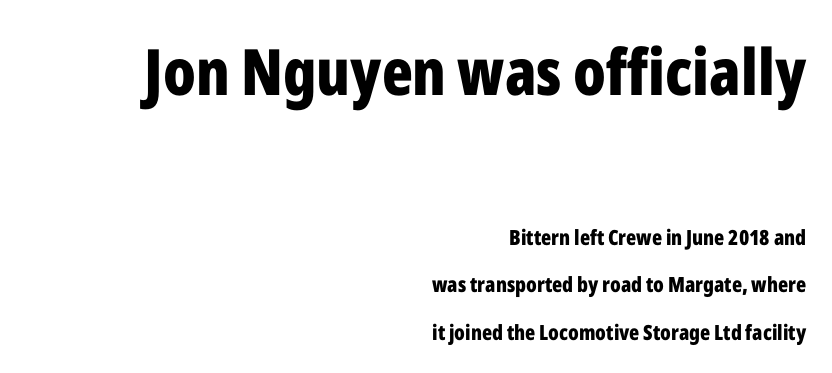
Note: larger setting up top, smaller setting below. Casual observation: everything's shoved over to the right. The rendering uses a bold face; every stroke is thick and dark. The typeface chosen for these lines omits serifs. This sample has the flowing, uneven cadence of proportional lettering. Descender tails drop into unmarked territory.
